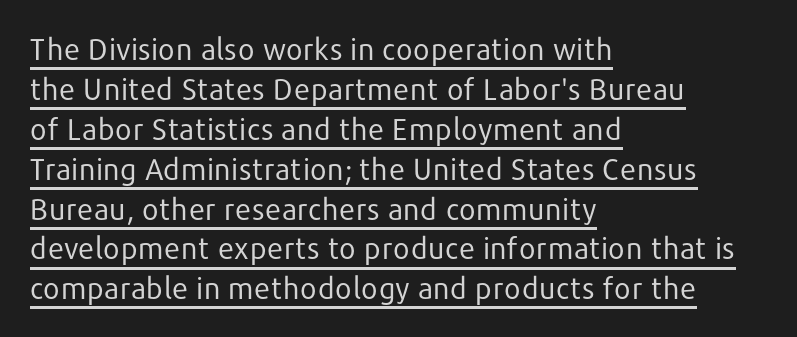
{"serif": "no", "italic": "no", "bold": "no", "weight": "regular", "width": "normal", "stroke_contrast": "low", "x_height": "medium", "monospaced": "no", "underline": "yes", "align": "left", "line_spacing": "normal", "line_spacing_ratio": 1.33, "letter_spacing": "normal", "letter_spacing_em": 0.0, "glyph_px": 30}
